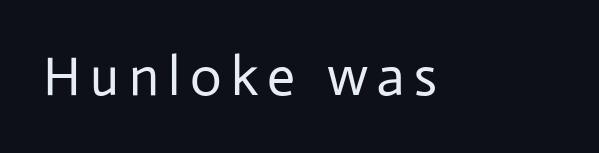
Q: Is the text bold? A: No.
Q: Is the text italic (slanted)? A: No, it is upright.
Q: Is the typeface a serif or a sans-serif typeface? A: Sans-serif.
Q: Is the text underlined? A: No.
Q: Width (condensed, normal, or wide)? A: Normal.
Q: Stroke contrast? A: Low.
Q: x-height? A: Medium.
Q: Monospaced? A: No.
